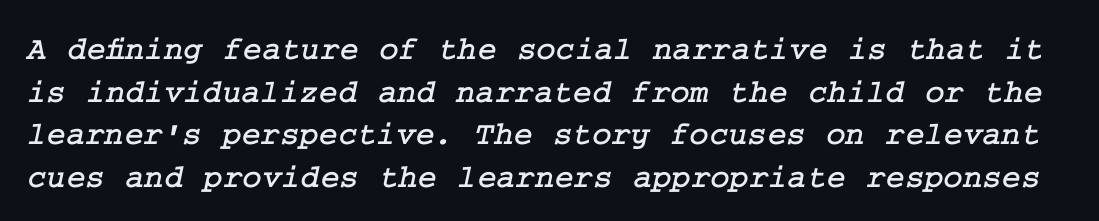
The image shows 33 px serif type; set normal line spacing (1.29x), normal letter spacing, not underlined; low stroke contrast and a medium x-height.
